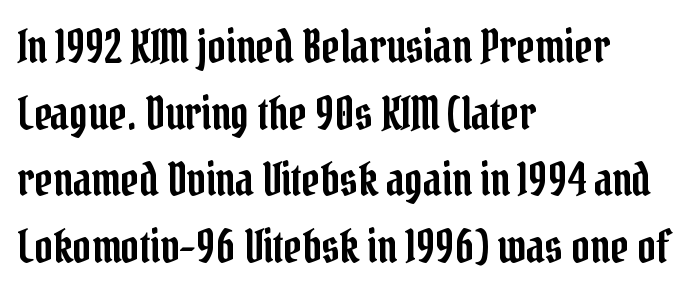
Q: Is the text italic (slanted)? A: No, it is upright.
Q: Is the typeface a serif or a sans-serif typeface? A: Serif.
Q: Is the text underlined? A: No.
Q: How is the paragraph aligned? A: Left-aligned.
Q: Is the spacing between letters normal or unusually wide? A: Normal.
Q: Is the spacing between lines tight, normal or loose? A: Normal.
Q: Width (condensed, normal, or wide)? A: Condensed.
Q: Stroke contrast? A: Low.
Q: x-height? A: Medium.
Q: Monospaced? A: No.
